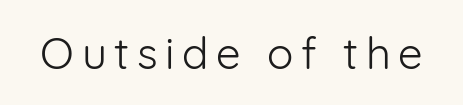
{"serif": "no", "italic": "no", "bold": "no", "weight": "light", "width": "normal", "stroke_contrast": "low", "x_height": "medium", "monospaced": "no", "underline": "no", "glyph_px": 44}
